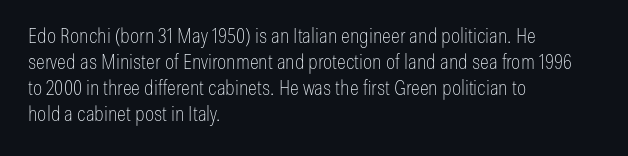
Q: Is the text bold? A: No.
Q: Is the text italic (slanted)? A: No, it is upright.
Q: Is the text underlined? A: No.
Q: How is the paragraph aligned? A: Left-aligned.
Q: Is the spacing between letters normal or unusually wide? A: Normal.
